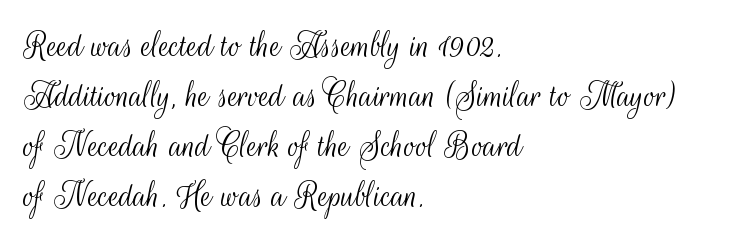
The image shows 38 px light, condensed sans-serif type; set left-aligned, normal line spacing (1.32x), normal letter spacing, not underlined; medium stroke contrast and a small x-height.
